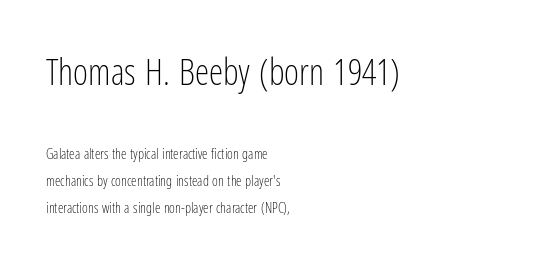
{"serif": "no", "italic": "no", "bold": "no", "weight": "light", "width": "condensed", "stroke_contrast": "low", "x_height": "medium", "monospaced": "no", "underline": "no", "align": "left", "line_spacing": "loose", "line_spacing_ratio": 1.92, "letter_spacing": "normal", "letter_spacing_em": 0.0, "larger_block": "first", "size_ratio": 2.57, "glyph_px": 36}
